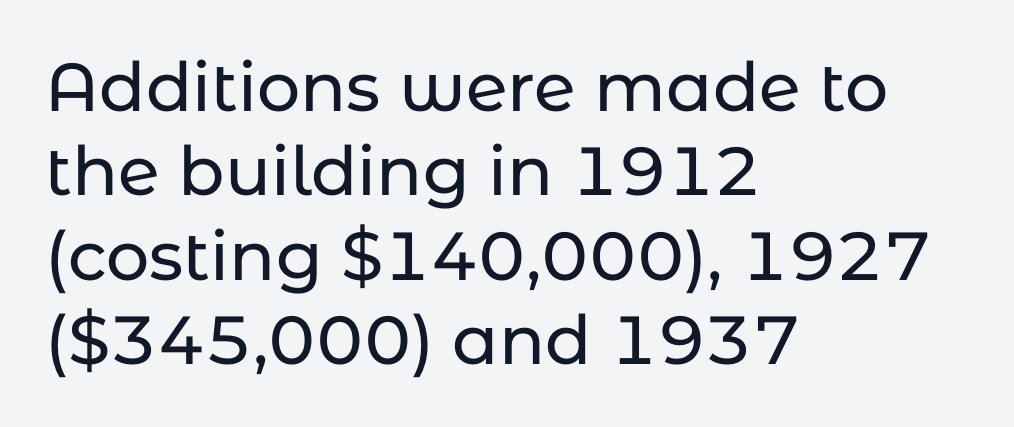
{"serif": "no", "italic": "no", "width": "normal", "stroke_contrast": "low", "x_height": "medium", "monospaced": "no", "underline": "no", "align": "left", "line_spacing_ratio": 1.24, "letter_spacing": "normal", "letter_spacing_em": 0.0, "glyph_px": 68}
